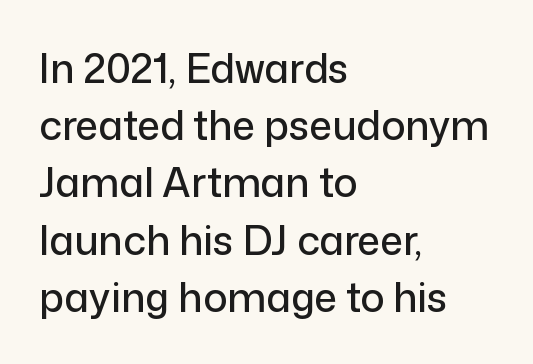
{"serif": "no", "italic": "no", "width": "normal", "stroke_contrast": "low", "x_height": "medium", "monospaced": "no", "underline": "no", "align": "left", "line_spacing": "normal", "line_spacing_ratio": 1.43, "letter_spacing": "normal", "letter_spacing_em": 0.0, "glyph_px": 40}
